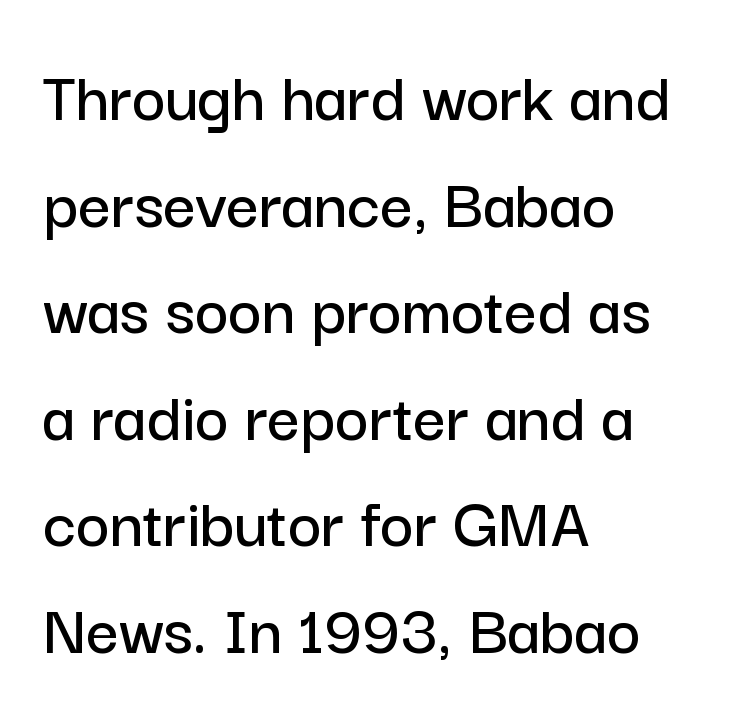
Q: Is the text italic (slanted)? A: No, it is upright.
Q: Is the typeface a serif or a sans-serif typeface? A: Sans-serif.
Q: Is the text underlined? A: No.
Q: How is the paragraph aligned? A: Left-aligned.
Q: Is the spacing between letters normal or unusually wide? A: Normal.
Q: Is the spacing between lines tight, normal or loose? A: Normal.
Q: Width (condensed, normal, or wide)? A: Normal.
Q: Stroke contrast? A: Low.
Q: x-height? A: Medium.
Q: Monospaced? A: No.
